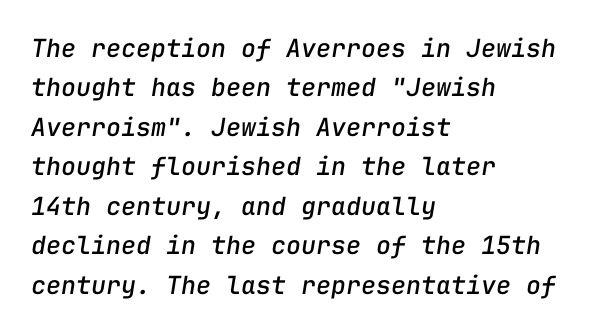
The image shows 25 px text type, italic (leaning right); set left-aligned, normal line spacing (1.58x), normal letter spacing, not underlined.
